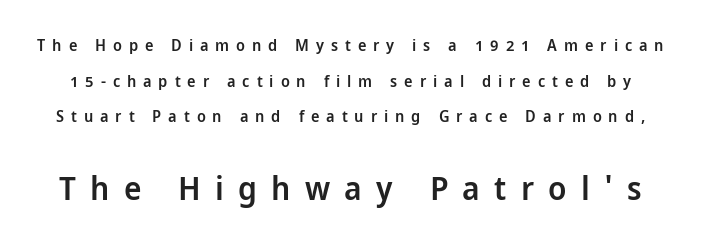
Larger block? The one below; the one above is distinctly smaller. Horizontal bands of white between lines are thick stripes. This rendering widens character spacing well past its baseline value. The space directly below the letters is spotless.
